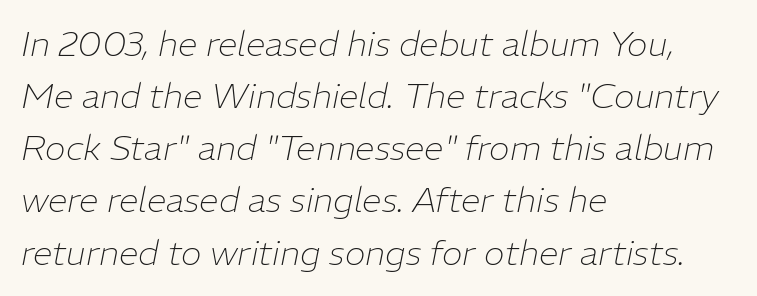
The passage shown is not bold in any degree. These lines sit exactly where default settings would place them. Notice how the passage keeps a crisp vertical edge on the left only. There's an unmistakable incline to the writing here. Anything drawn beneath the words? Only blank space. The letters advance in unequal steps, a hallmark of proportional type.
